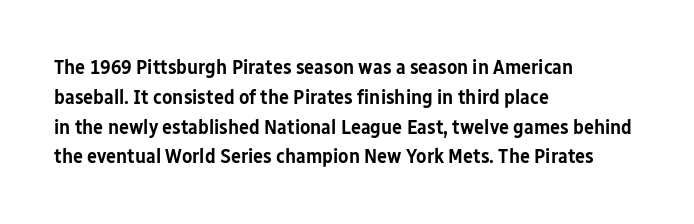
Every row of glyphs begins at an identical x-position on the left. Underlining? Definitely not there. What's the leading like? Ordinary, nothing unusual. The tracking reads as untouched default to a designer's eye. A fair bit of extra ink — the face is semibold, not bold.
